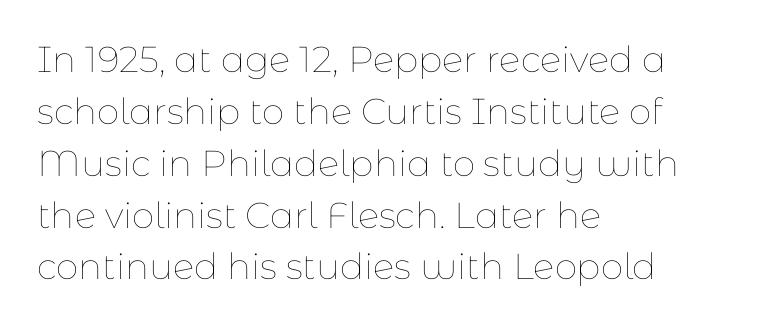
The image shows 36 px thin type, upright; set left-aligned, normal line spacing (1.44x), normal letter spacing, not underlined; low stroke contrast and a medium x-height.
